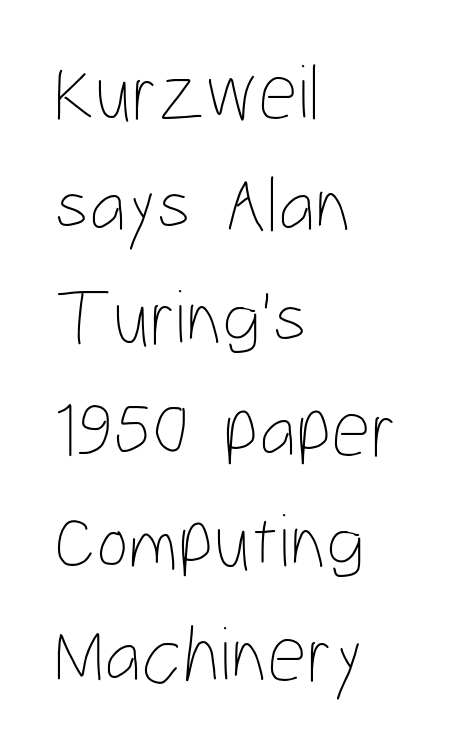
This reads as an unemphasized weight, regular at the heaviest. Horizontal alignment here is leftward, the default for most running prose. The face used here is rendered with its standard letterfit. Vertical strokes here are truly vertical.
